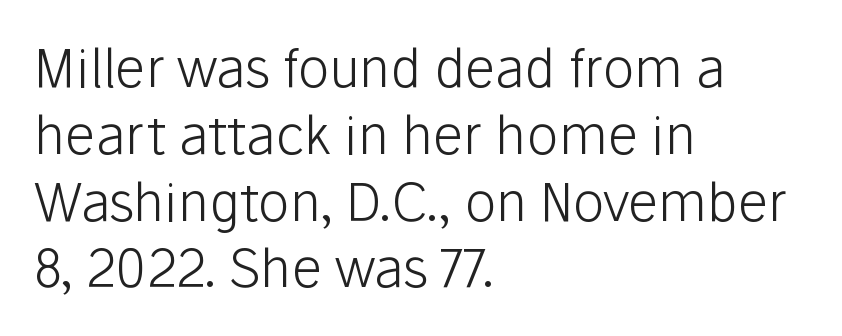
{"serif": "no", "italic": "no", "bold": "no", "weight": "light", "width": "normal", "stroke_contrast": "low", "x_height": "medium", "monospaced": "no", "underline": "no", "align": "left", "line_spacing": "normal", "line_spacing_ratio": 1.26, "letter_spacing": "normal", "letter_spacing_em": 0.0, "glyph_px": 53}
